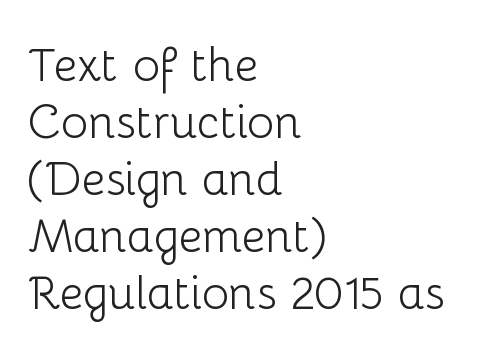
The image shows 46 px light sans-serif type, upright; set left-aligned, line spacing 1.24x, normal letter spacing, not underlined; low stroke contrast and a medium x-height.
